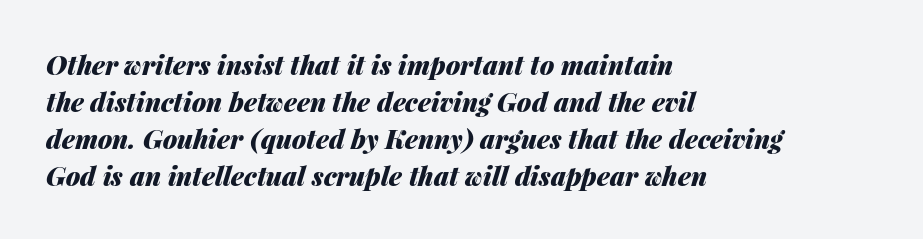
Q: Is the text bold? A: Yes.
Q: Is the text italic (slanted)? A: Yes, it leans right by about 14 degrees.
Q: Is the text underlined? A: No.
Q: How is the paragraph aligned? A: Left-aligned.
Q: Is the spacing between letters normal or unusually wide? A: Normal.
Q: Is the spacing between lines tight, normal or loose? A: Normal.
